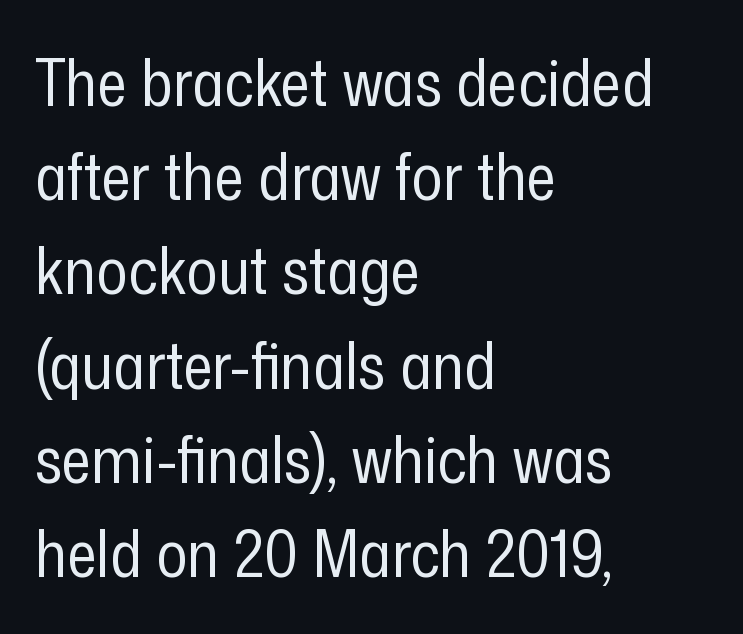
{"serif": "no", "italic": "no", "bold": "no", "weight": "regular", "width": "condensed", "stroke_contrast": "low", "x_height": "medium", "monospaced": "no", "underline": "no", "align": "left", "line_spacing": "normal", "line_spacing_ratio": 1.45, "letter_spacing": "normal", "letter_spacing_em": 0.0, "glyph_px": 65}
